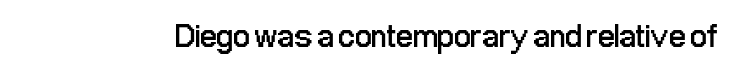
Q: Is the text bold? A: No.
Q: Is the text italic (slanted)? A: No, it is upright.
Q: Is the typeface a serif or a sans-serif typeface? A: Sans-serif.
Q: Is the text underlined? A: No.
Q: Is the spacing between letters normal or unusually wide? A: Normal.
Q: Width (condensed, normal, or wide)? A: Condensed.
Q: Stroke contrast? A: Low.
Q: x-height? A: Medium.
Q: Monospaced? A: No.
